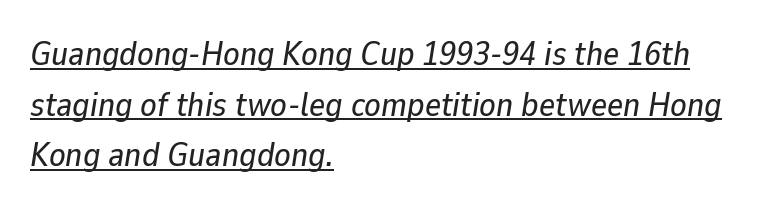
The image shows 34 px text type, italic (leaning right); set left-aligned, normal line spacing (1.49x), normal letter spacing, underlined; low stroke contrast and a medium x-height.
